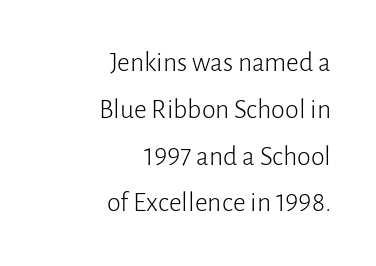
The image shows 28 px light sans-serif type, upright; set right-aligned, normal line spacing (1.67x), normal letter spacing, not underlined; low stroke contrast and a medium x-height.
